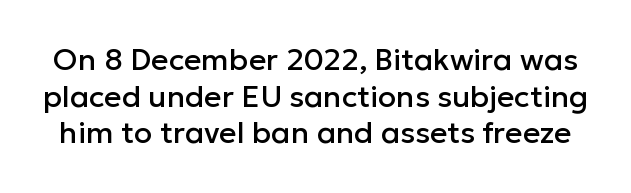
The baseline area is clear. Vertical strokes here are truly vertical. These lines are rendered in a variable-pitch font. Letterform terminals end flat and unadorned throughout the passage. Letter spacing: default.
